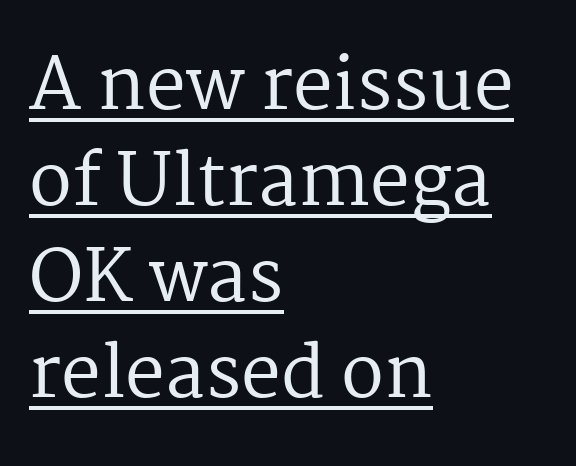
{"serif": "yes", "italic": "no", "bold": "no", "weight": "regular", "width": "normal", "stroke_contrast": "medium", "x_height": "medium", "monospaced": "no", "underline": "yes", "align": "left", "line_spacing": "normal", "line_spacing_ratio": 1.35, "letter_spacing": "normal", "letter_spacing_em": 0.0, "glyph_px": 71}
